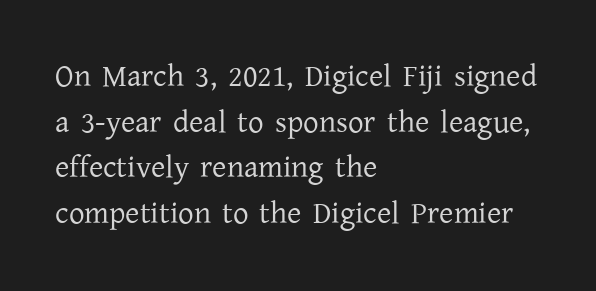
The image shows 31 px regular-weight serif type, upright; set left-aligned, normal line spacing (1.47x), normal letter spacing, not underlined; low stroke contrast and a medium x-height.
